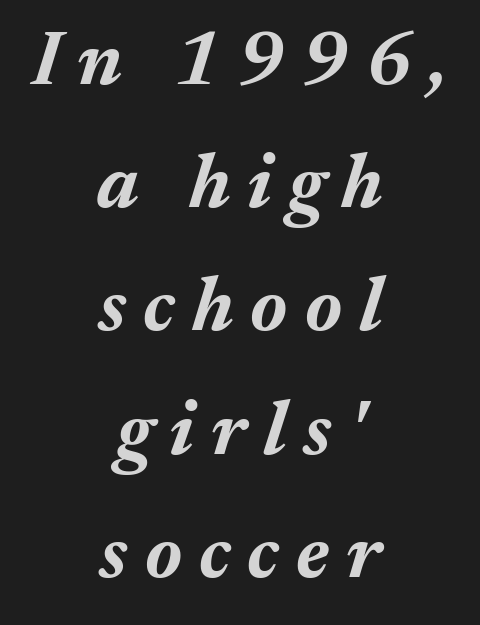
The image shows 77 px bold type, italic (leaning right); set centered, normal line spacing (1.6x), unusually wide letter spacing (+0.22 em), not underlined; medium stroke contrast and a medium x-height.
